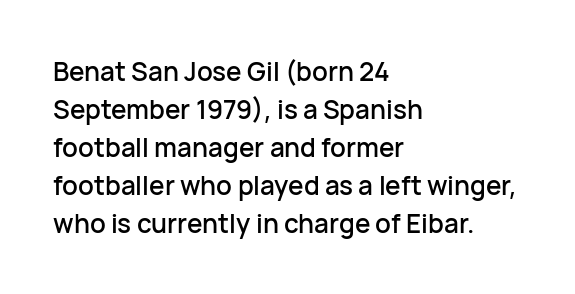
Vertical strokes here are truly vertical. Inter-character spacing is left at the font's built-in metrics. Beneath every word, the page is bare. The typesetter chose a ragged-right arrangement here. Quick note: interline space is typical.
